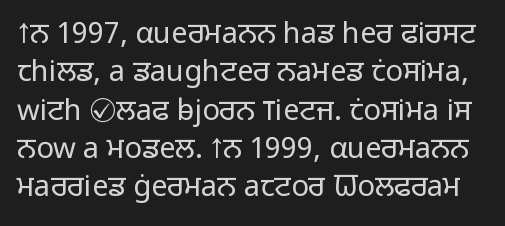
The face used here is a sans, in the tradition of grotesques and geometrics. This reads as an unemphasized weight, regular at the heaviest. Looks like regular typesetting: each glyph gets only the width it needs. This is the regular roman posture of the typeface. Default kerning and tracking; the words read as compact shapes.
